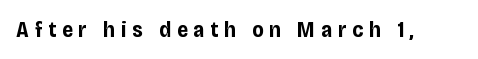
The image shows 22 px bold type, upright; set unusually wide letter spacing (+0.27 em), not underlined.
